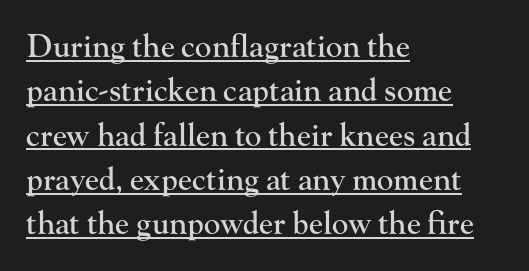
Q: Is the text italic (slanted)? A: No, it is upright.
Q: Is the typeface a serif or a sans-serif typeface? A: Serif.
Q: Is the text underlined? A: Yes.
Q: How is the paragraph aligned? A: Left-aligned.
Q: Is the spacing between letters normal or unusually wide? A: Normal.
Q: Is the spacing between lines tight, normal or loose? A: Normal.
Q: Width (condensed, normal, or wide)? A: Normal.
Q: Stroke contrast? A: High.
Q: x-height? A: Small.
Q: Monospaced? A: No.
